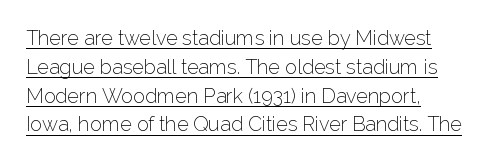
Q: Is the text bold? A: No.
Q: Is the text italic (slanted)? A: No, it is upright.
Q: Is the text underlined? A: Yes.
Q: How is the paragraph aligned? A: Left-aligned.
Q: Is the spacing between letters normal or unusually wide? A: Normal.
Q: Is the spacing between lines tight, normal or loose? A: Normal.
